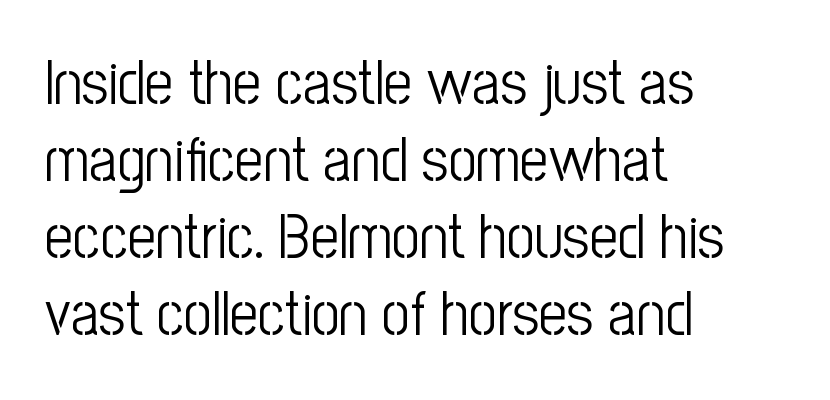
The image shows 62 px light, condensed sans-serif type, upright; set left-aligned, line spacing 1.24x, normal letter spacing, not underlined; low stroke contrast and a medium x-height.
